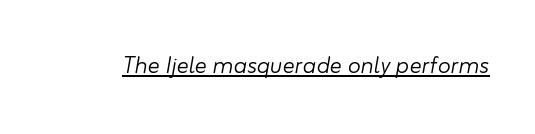
Q: Is the text bold? A: No.
Q: Is the text italic (slanted)? A: Yes, it leans right by about 10 degrees.
Q: Is the text underlined? A: Yes.
Q: Is the spacing between letters normal or unusually wide? A: Normal.
Q: Width (condensed, normal, or wide)? A: Normal.
Q: Stroke contrast? A: Low.
Q: x-height? A: Small.
Q: Monospaced? A: No.
